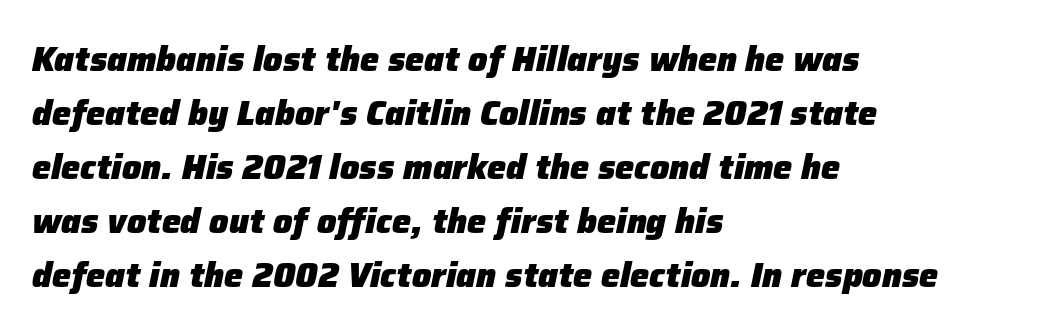
You'd pick this weight for a headline — it's a proper bold. The gaps between neighbouring characters are ordinary and unremarkable. Decoration check: the copy has no underline. A typesetter would mark this as italic. The leading is moderate, giving the passage an even texture.
